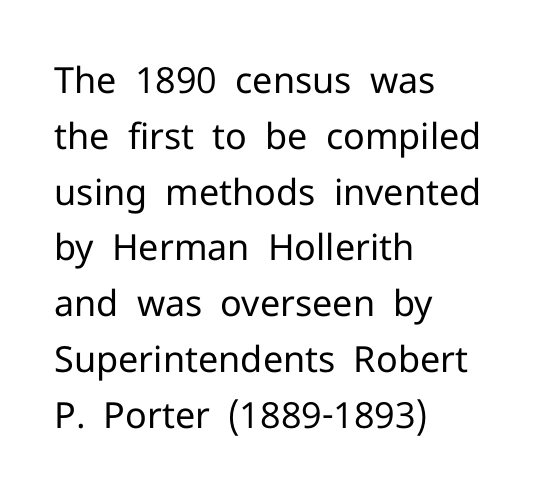
The image shows 36 px regular-weight sans-serif type, upright; set left-aligned, normal line spacing (1.55x), normal letter spacing, not underlined; low stroke contrast and a medium x-height.
